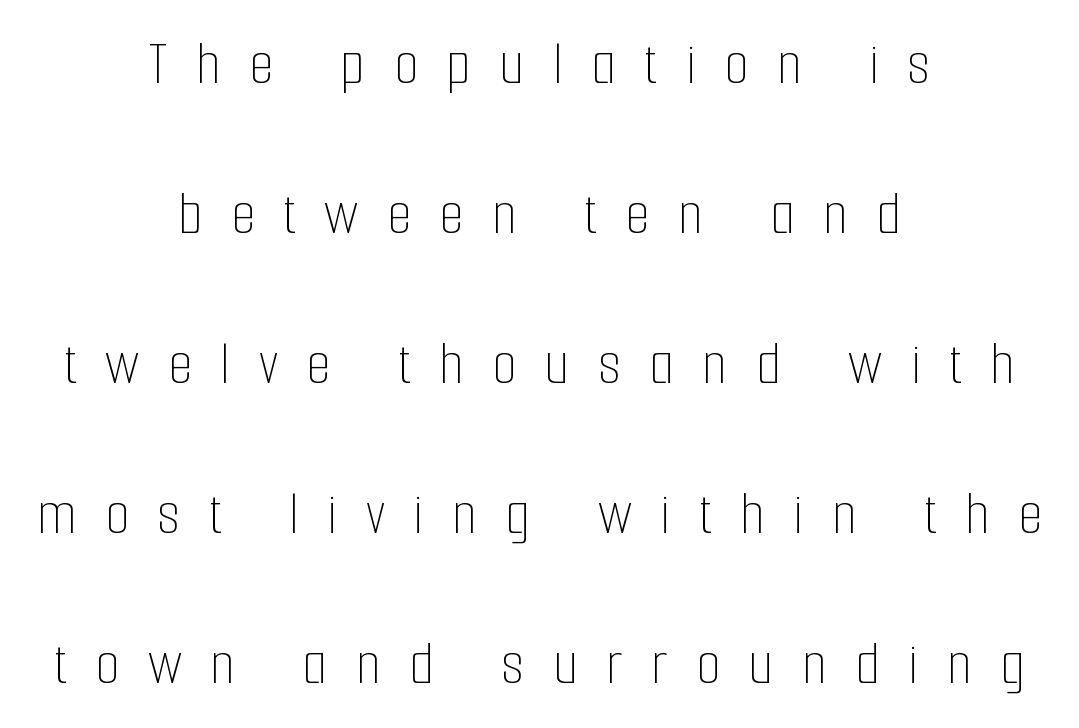
Each letter keeps its own natural width here, so spacing adapts to shape. A centered setting, common on invitations and titles, is used for this passage. The zone under the glyphs is completely vacant. The letterforms sit at book weight or below. The letterforms stand isolated, each surrounded by extra space.
